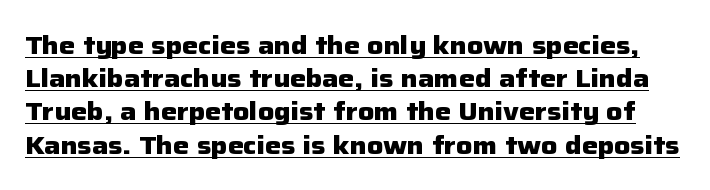
The rendering uses a moderate line-height, typical for paragraphs. Rendered with straight, roman letterforms. Students, note that the glyphs here touch the page at normal intervals. Decoration check: the copy is underlined. In terms of weight, the rendering is a true, heavy bold.
